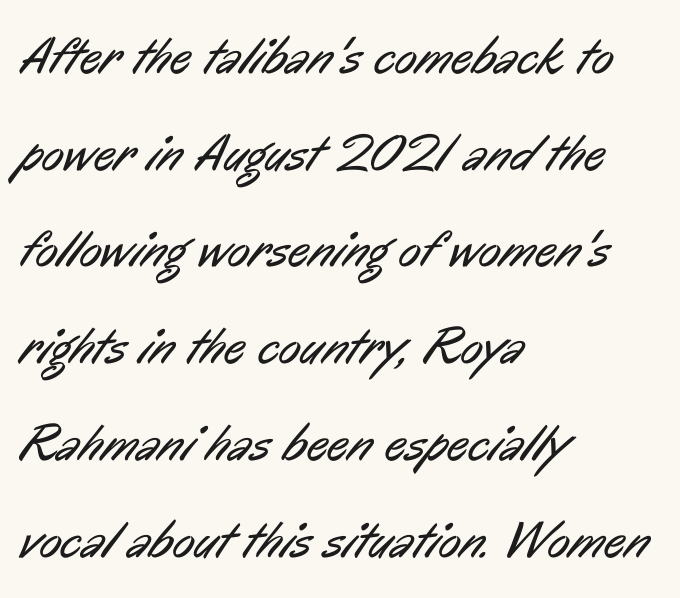
Note the varied advance widths — an 'i' is clearly narrower than an 'm'. The foot of each line stays bare and open. Classification — sans serif. These lines keep a tight, regular rhythm from letter to letter. All the whitespace from short lines collects on the right. Weight: in the light-to-regular range.
